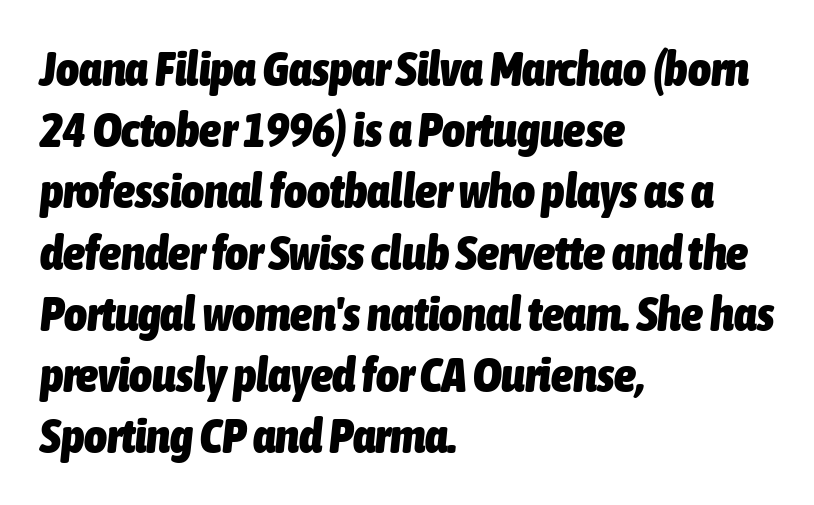
Q: Is the text bold? A: Yes.
Q: Is the text italic (slanted)? A: Yes, it leans right by about 6 degrees.
Q: Is the text underlined? A: No.
Q: How is the paragraph aligned? A: Left-aligned.
Q: Is the spacing between letters normal or unusually wide? A: Normal.
Q: Is the spacing between lines tight, normal or loose? A: Normal.
Q: Width (condensed, normal, or wide)? A: Condensed.
Q: Stroke contrast? A: Low.
Q: x-height? A: Medium.
Q: Monospaced? A: No.
